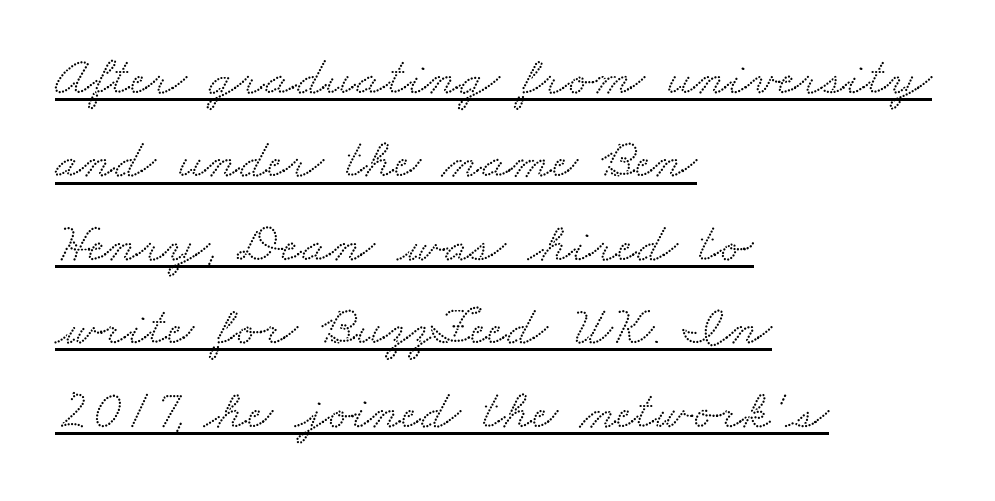
Here the designer chose a conventional face with non-uniform glyph widths. The typeface chosen for these lines features serifs. Honestly, the underline is the first thing you notice here. One glance says typical: line gaps are just what's usual. The lines are quadded left. Between one letter and the next there's only the usual sliver of space.
